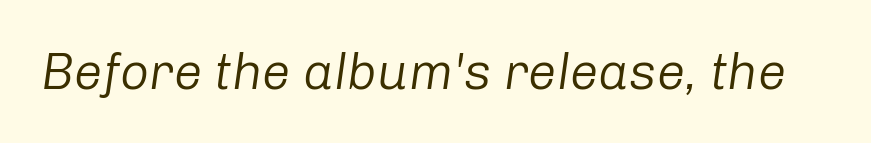
Each stroke keeps to a modest, everyday thickness or less. A typesetter would call this proportional, since set widths differ per character. Check under the words: just untouched page. This sample uses plain, unmodified letter spacing. Every character sits at an angle, as italics do.
